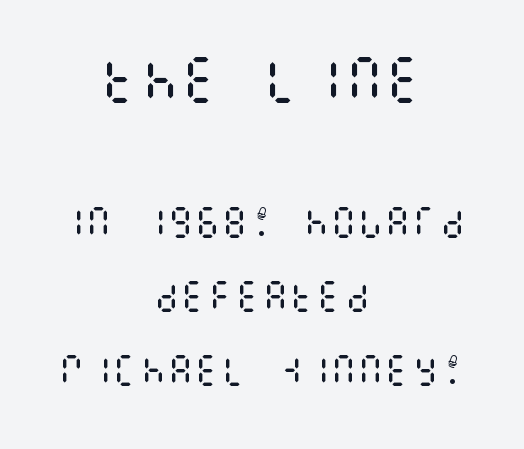
The image shows 51 px regular-weight, condensed type, upright; set centered, loose line spacing (2.17x), normal letter spacing, not underlined; the first (top) block is 1.5x larger; medium stroke contrast and a large x-height.
